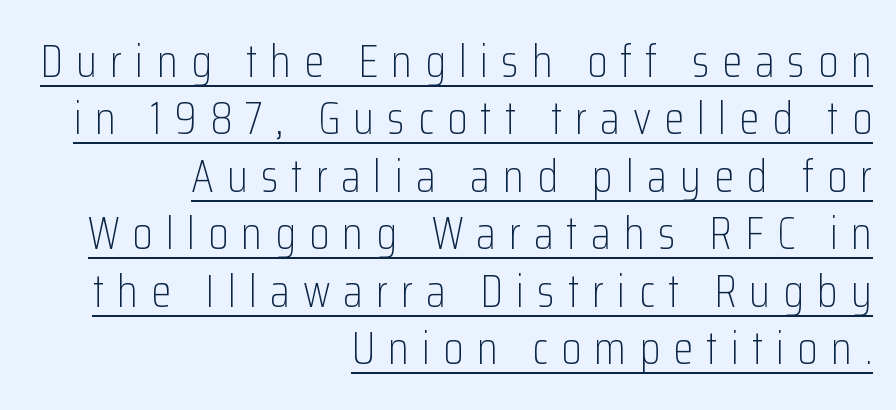
{"serif": "no", "italic": "no", "bold": "no", "weight": "light", "width": "condensed", "stroke_contrast": "low", "x_height": "medium", "monospaced": "no", "underline": "yes", "align": "right", "line_spacing": "normal", "line_spacing_ratio": 1.25, "letter_spacing": "wide", "letter_spacing_em": 0.28, "glyph_px": 46}
